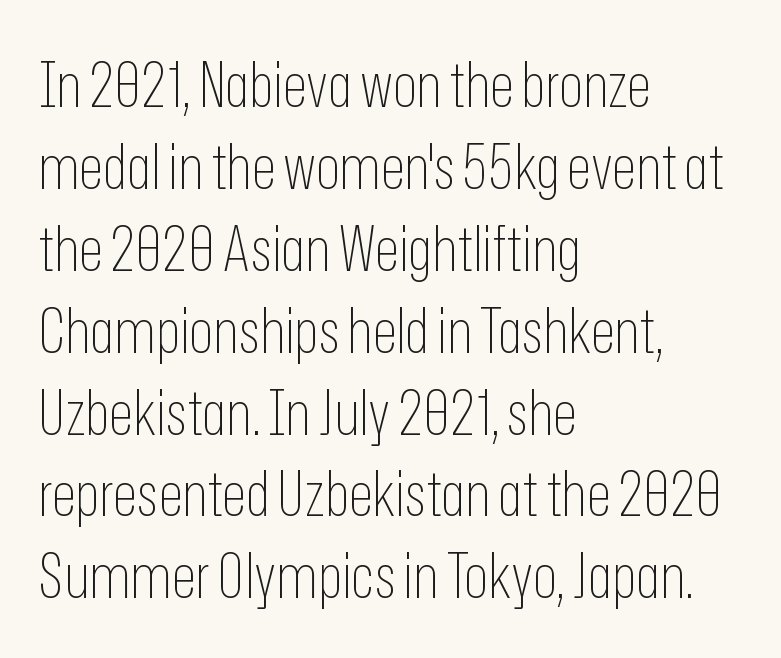
{"serif": "no", "italic": "no", "bold": "no", "weight": "thin", "width": "condensed", "stroke_contrast": "low", "x_height": "medium", "monospaced": "no", "underline": "no", "align": "left", "line_spacing": "normal", "line_spacing_ratio": 1.3, "letter_spacing": "normal", "letter_spacing_em": 0.0, "glyph_px": 63}
